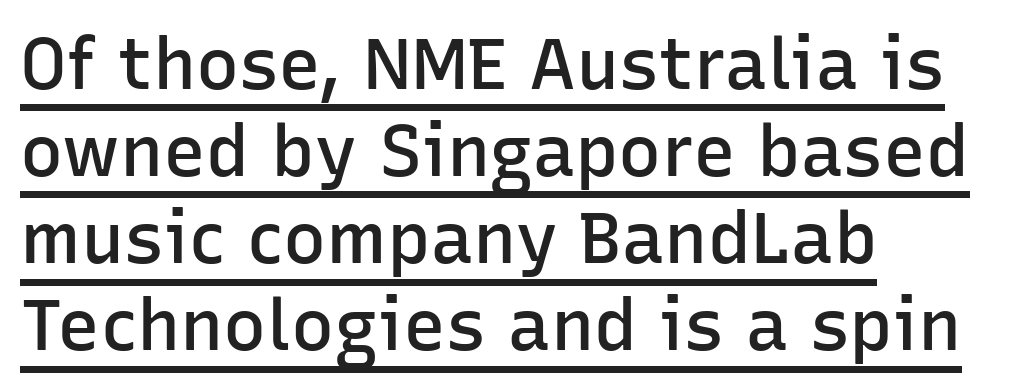
Nobody touched the tracking dial on this one. You could not count columns in this text — the font is proportionally spaced. Line beginnings align vertically; line endings do not. Stroke thickness is moderately raised; the sample reads as semibold. The rendering shows plain stroke endings on the letterforms — a sans-serif design.
